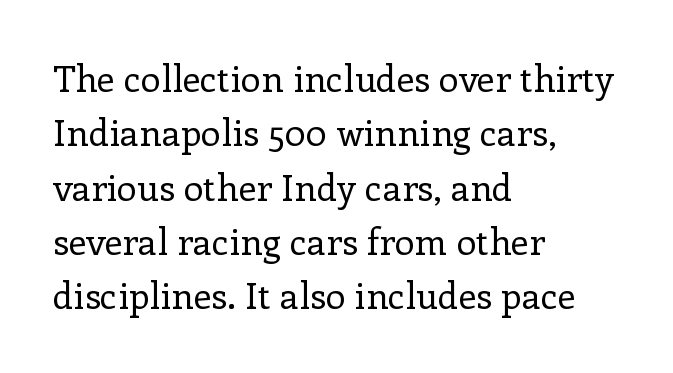
{"serif": "yes", "italic": "no", "bold": "no", "weight": "regular", "width": "normal", "stroke_contrast": "low", "x_height": "medium", "monospaced": "no", "underline": "no", "align": "left", "line_spacing": "normal", "line_spacing_ratio": 1.51, "letter_spacing": "normal", "letter_spacing_em": 0.0, "glyph_px": 36}
